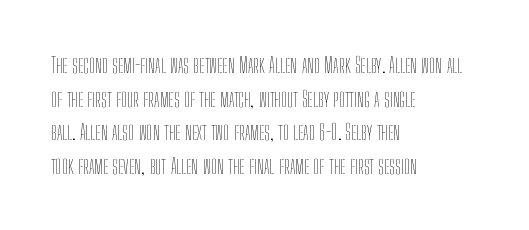
{"italic": "no", "bold": "no", "underline": "no", "align": "left", "line_spacing": "normal", "line_spacing_ratio": 1.53, "letter_spacing": "normal", "letter_spacing_em": 0.0, "glyph_px": 22}
